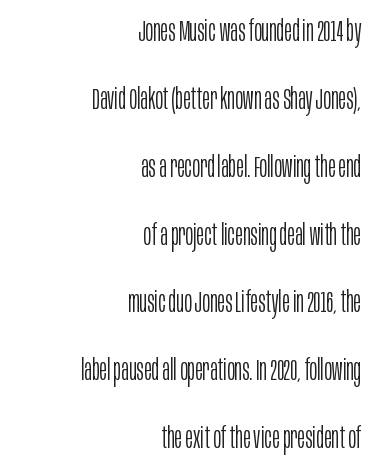
The gap between lines stays unmarked. Each letter keeps its own natural width here, so spacing adapts to shape. To sum up the face: it is a sans, with no serifs. Stem width sits at or under what a default text font uses. Successive baselines arrive slowly, with a big drop between each.
